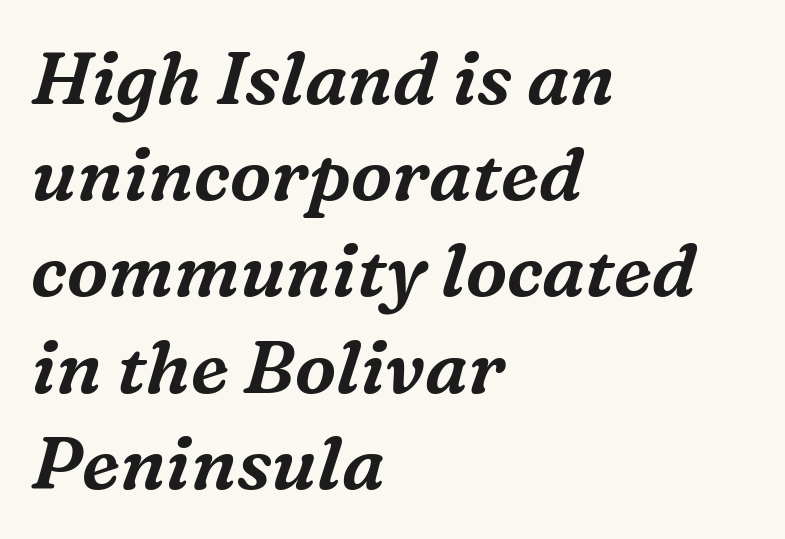
Q: Is the text italic (slanted)? A: Yes, it leans right by about 16 degrees.
Q: Is the typeface a serif or a sans-serif typeface? A: Serif.
Q: Is the text underlined? A: No.
Q: How is the paragraph aligned? A: Left-aligned.
Q: Is the spacing between letters normal or unusually wide? A: Normal.
Q: Is the spacing between lines tight, normal or loose? A: Normal.
Q: Width (condensed, normal, or wide)? A: Normal.
Q: Stroke contrast? A: Medium.
Q: x-height? A: Medium.
Q: Monospaced? A: No.
